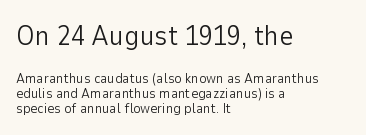
Q: Is the text bold? A: No.
Q: Is the text italic (slanted)? A: No, it is upright.
Q: Is the typeface a serif or a sans-serif typeface? A: Sans-serif.
Q: Is the text underlined? A: No.
Q: How is the paragraph aligned? A: Left-aligned.
Q: Is the spacing between letters normal or unusually wide? A: Normal.
Q: Is the spacing between lines tight, normal or loose? A: Tight.
Q: Which block of text is set in a larger size, the first (top) or the second (bottom)? A: The first (top) one.
Q: Width (condensed, normal, or wide)? A: Normal.
Q: Stroke contrast? A: Low.
Q: x-height? A: Medium.
Q: Monospaced? A: No.
